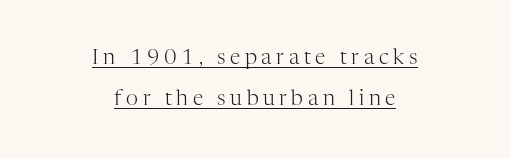
{"italic": "no", "bold": "no", "underline": "yes", "align": "center", "line_spacing": "loose", "line_spacing_ratio": 1.97, "letter_spacing": "wide", "letter_spacing_em": 0.22, "glyph_px": 21}
